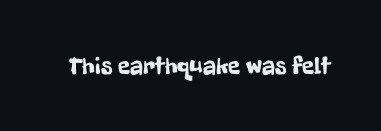
Q: Is the text italic (slanted)? A: No, it is upright.
Q: Is the text underlined? A: No.
Q: Is the spacing between letters normal or unusually wide? A: Normal.
